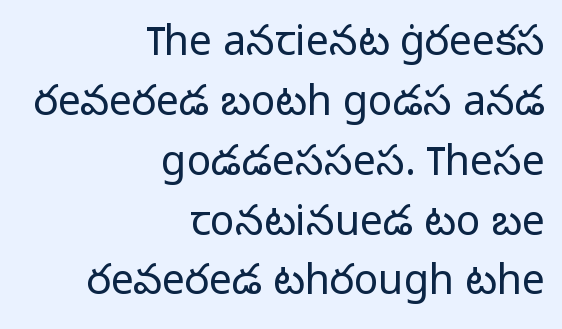
{"serif": "no", "italic": "no", "bold": "no", "weight": "light", "width": "normal", "stroke_contrast": "low", "x_height": "medium", "monospaced": "no", "underline": "no", "align": "right", "line_spacing": "normal", "line_spacing_ratio": 1.46, "letter_spacing": "normal", "letter_spacing_em": 0.0, "glyph_px": 41}
